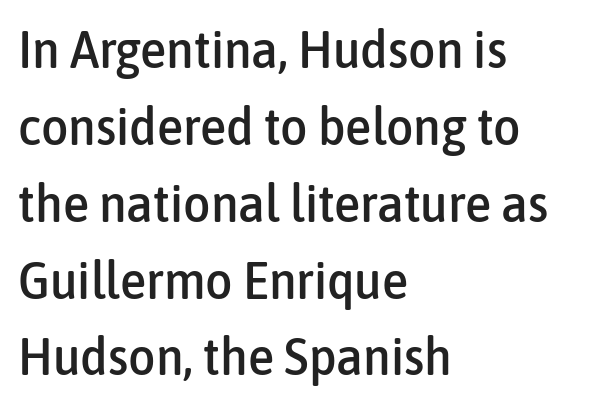
The lines sit at an ordinary, default distance from one another. The line texture is even and compact thanks to regular tracking. Decoration check: the copy has no underline. If you drew a line through each stem, it would be perfectly vertical. One-word summary of the alignment: left. Spacing verdict: proportional, widths tailored to each character.
